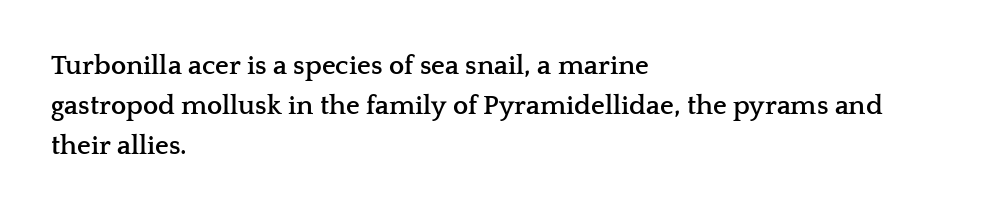
{"italic": "no", "bold": "yes", "underline": "no", "align": "left", "line_spacing": "normal", "line_spacing_ratio": 1.49, "letter_spacing": "normal", "letter_spacing_em": 0.0, "glyph_px": 27}
